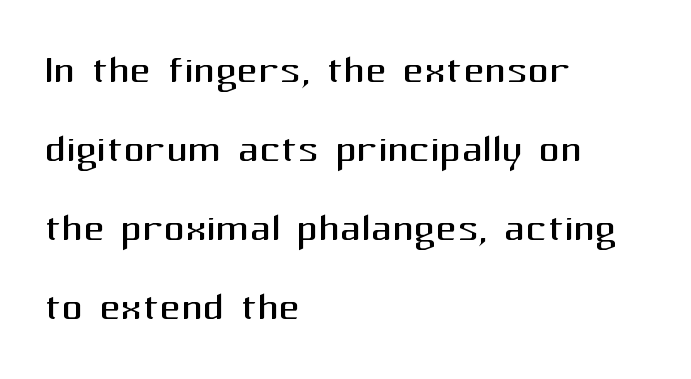
Underline: absent. Is this a fixed-width face? No — the glyphs have proportional, varying widths. The rendering shows plain stroke endings on the letterforms — a sans-serif design. This reads as an unemphasized weight, regular at the heaviest.
